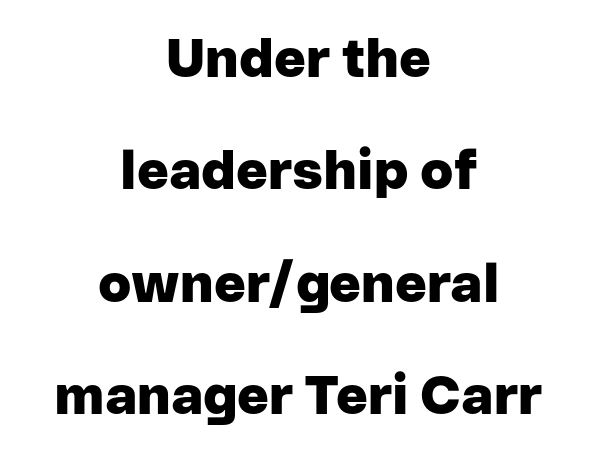
Q: Is the text bold? A: Yes.
Q: Is the text italic (slanted)? A: No, it is upright.
Q: Is the typeface a serif or a sans-serif typeface? A: Sans-serif.
Q: Is the text underlined? A: No.
Q: How is the paragraph aligned? A: Centered.
Q: Is the spacing between letters normal or unusually wide? A: Normal.
Q: Is the spacing between lines tight, normal or loose? A: Loose.
Q: Width (condensed, normal, or wide)? A: Normal.
Q: Stroke contrast? A: Low.
Q: x-height? A: Medium.
Q: Monospaced? A: No.
